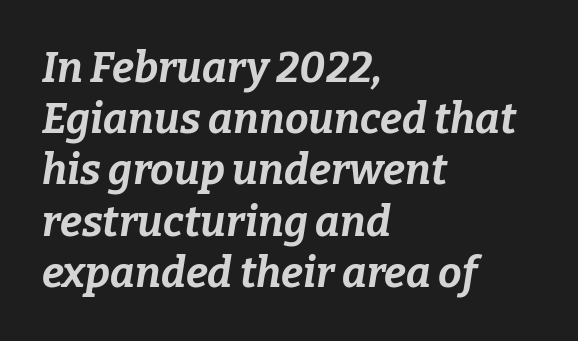
Q: Is the text bold? A: Yes.
Q: Is the text italic (slanted)? A: Yes, it leans right by about 9 degrees.
Q: Is the text underlined? A: No.
Q: How is the paragraph aligned? A: Left-aligned.
Q: Is the spacing between letters normal or unusually wide? A: Normal.
Q: Width (condensed, normal, or wide)? A: Normal.
Q: Stroke contrast? A: Low.
Q: x-height? A: Medium.
Q: Monospaced? A: No.
